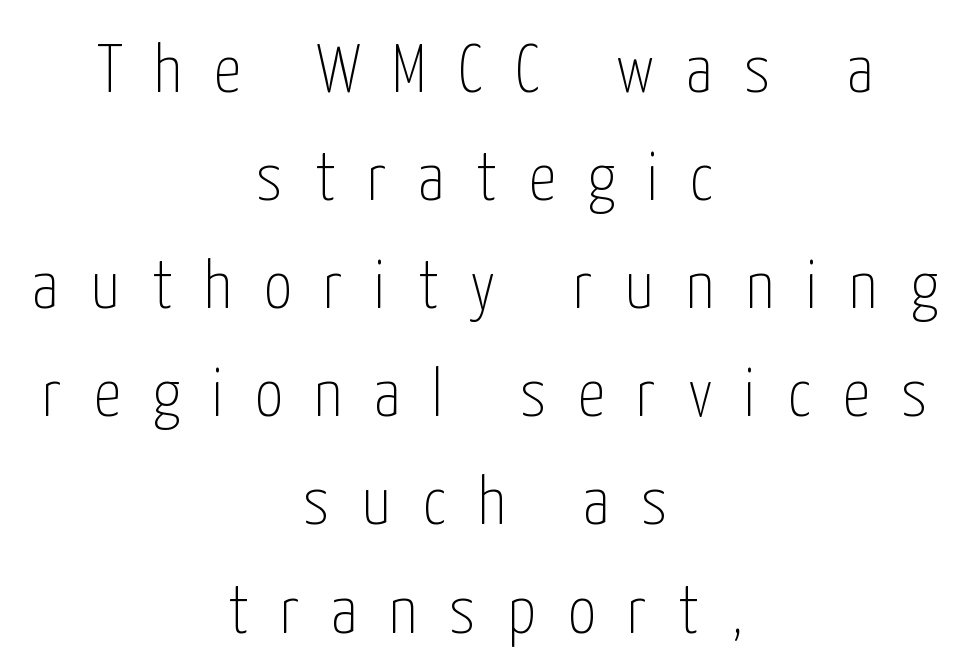
{"serif": "no", "italic": "no", "bold": "no", "weight": "thin", "width": "condensed", "stroke_contrast": "low", "x_height": "medium", "monospaced": "no", "underline": "no", "align": "center", "line_spacing": "normal", "line_spacing_ratio": 1.59, "letter_spacing": "wide", "letter_spacing_em": 0.47, "glyph_px": 68}
